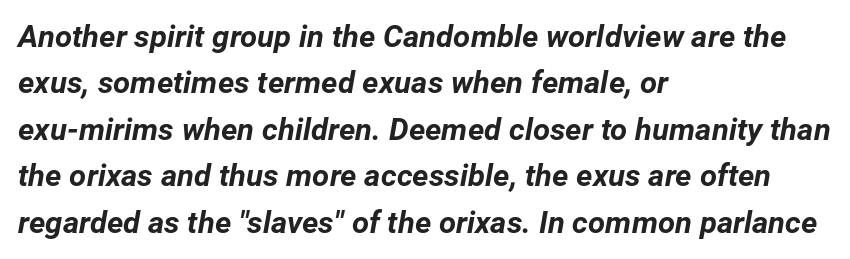
This rendering uses left alignment, leaving the right contour irregular. Reading down the column, the eye jumps a familiar distance to each next line. The font is running at its bold setting. Underline: absent. The letters advance in unequal steps, a hallmark of proportional type.
